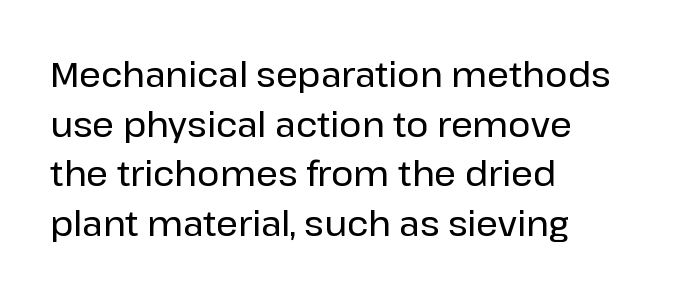
{"serif": "no", "italic": "no", "width": "normal", "stroke_contrast": "low", "x_height": "medium", "monospaced": "no", "underline": "no", "align": "left", "line_spacing": "normal", "line_spacing_ratio": 1.46, "letter_spacing": "normal", "letter_spacing_em": 0.0, "glyph_px": 34}
